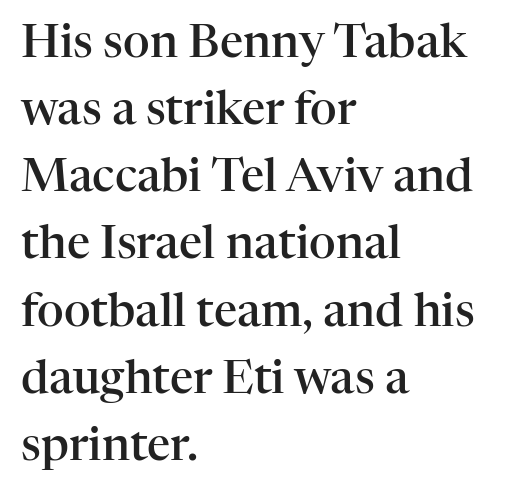
Here the designer chose a conventional face with non-uniform glyph widths. No word sits above an underline. The rows are spaced the way most documents space them. A student would call this left alignment; a typographer would say flush left, rag right.
